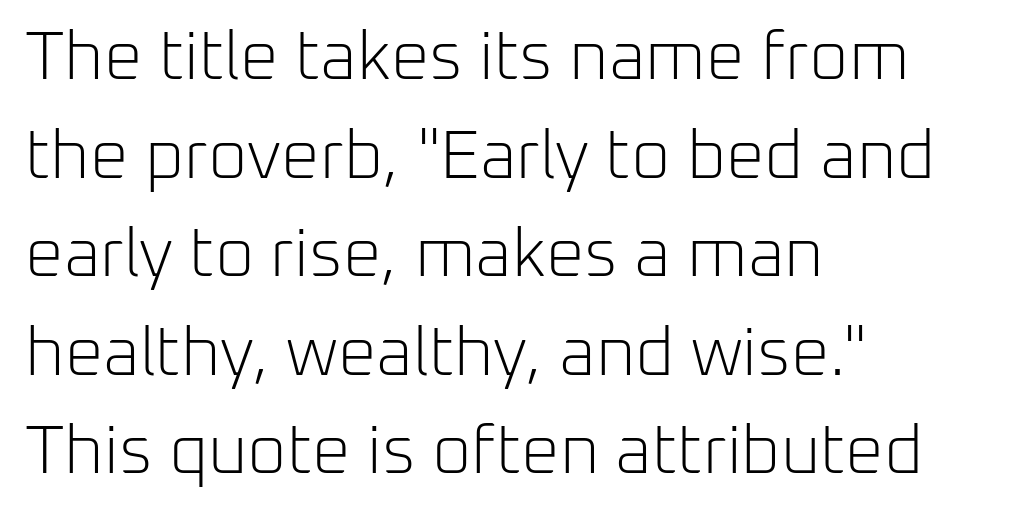
{"serif": "no", "italic": "no", "bold": "no", "weight": "light", "width": "normal", "stroke_contrast": "low", "x_height": "medium", "monospaced": "no", "underline": "no", "align": "left", "line_spacing": "normal", "line_spacing_ratio": 1.45, "letter_spacing": "normal", "letter_spacing_em": 0.0, "glyph_px": 68}
